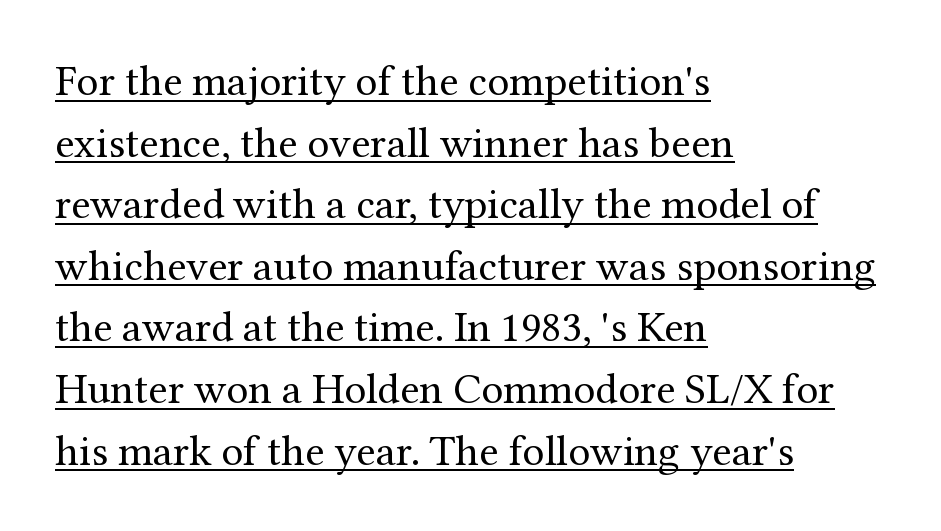
{"serif": "yes", "italic": "no", "bold": "no", "weight": "regular", "width": "normal", "stroke_contrast": "medium", "x_height": "medium", "monospaced": "no", "underline": "yes", "align": "left", "line_spacing": "normal", "line_spacing_ratio": 1.4, "letter_spacing": "normal", "letter_spacing_em": 0.0, "glyph_px": 44}
